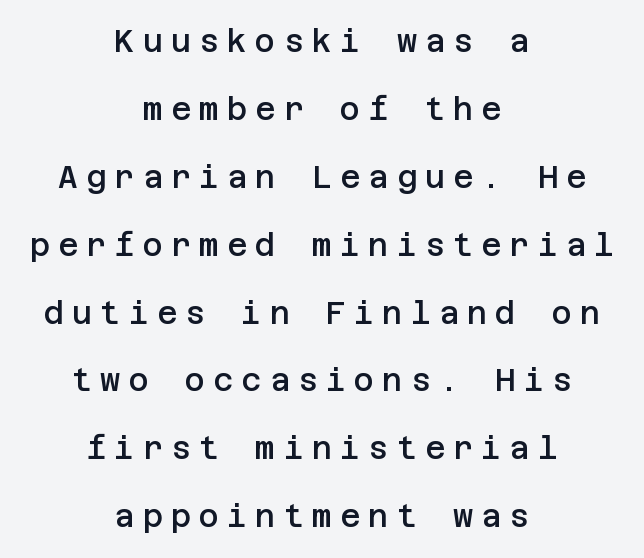
Q: Is the text bold? A: Semi-bold.
Q: Is the text italic (slanted)? A: No, it is upright.
Q: Is the typeface a serif or a sans-serif typeface? A: Sans-serif.
Q: Is the text underlined? A: No.
Q: How is the paragraph aligned? A: Centered.
Q: Is the spacing between letters normal or unusually wide? A: Unusually wide.
Q: Is the spacing between lines tight, normal or loose? A: Loose.
Q: Width (condensed, normal, or wide)? A: Normal.
Q: Stroke contrast? A: Low.
Q: x-height? A: Large.
